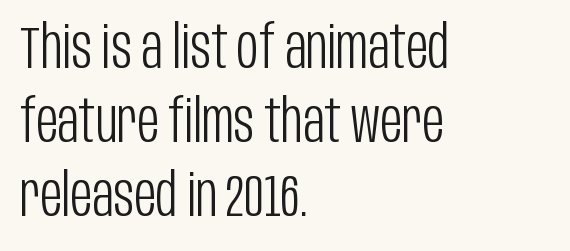
{"serif": "no", "italic": "no", "bold": "no", "weight": "light", "width": "condensed", "stroke_contrast": "low", "x_height": "large", "monospaced": "no", "underline": "no", "align": "left", "line_spacing_ratio": 1.23, "letter_spacing": "normal", "letter_spacing_em": 0.0, "glyph_px": 60}
